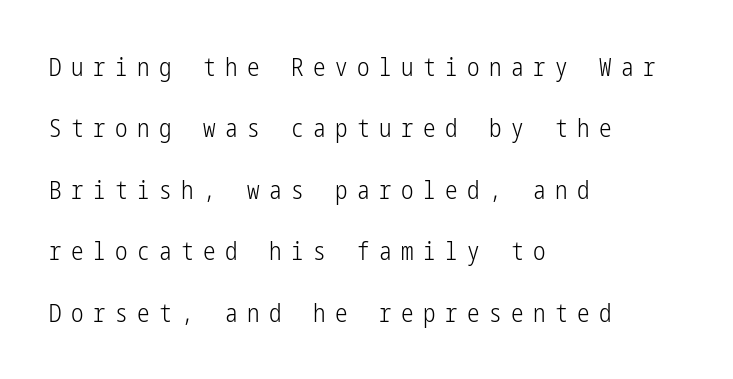
The image shows 25 px text type, upright; set left-aligned, loose line spacing (2.46x), unusually wide letter spacing (+0.38 em), not underlined.
